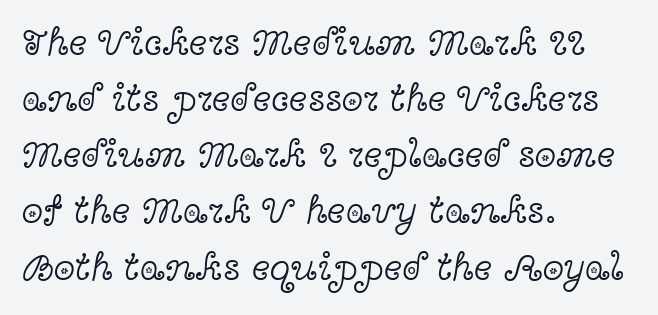
This reads as an unemphasized weight, regular at the heaviest. Letter spacing: default. Regarding leading, the lines here are spaced in the standard way. Underline: absent. Each letter's strokes conclude with small projecting serifs.
